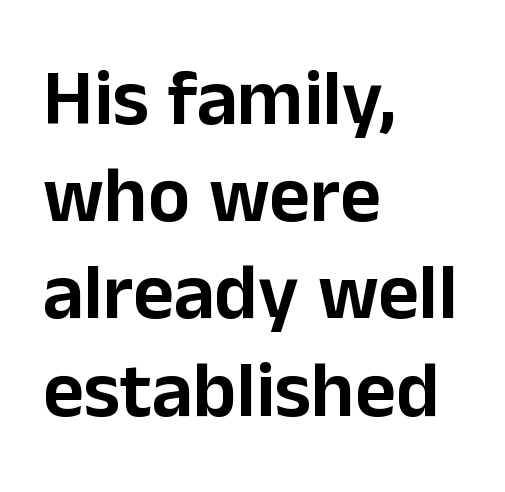
{"serif": "no", "italic": "no", "width": "normal", "stroke_contrast": "low", "x_height": "medium", "monospaced": "no", "underline": "no", "align": "left", "line_spacing_ratio": 1.23, "letter_spacing": "normal", "letter_spacing_em": 0.0, "glyph_px": 79}
